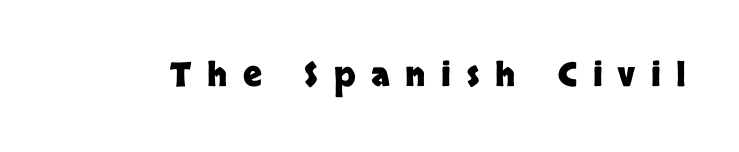
The image shows 33 px heavy sans-serif type, upright; set unusually wide letter spacing (+0.48 em), not underlined; low stroke contrast and a large x-height.
